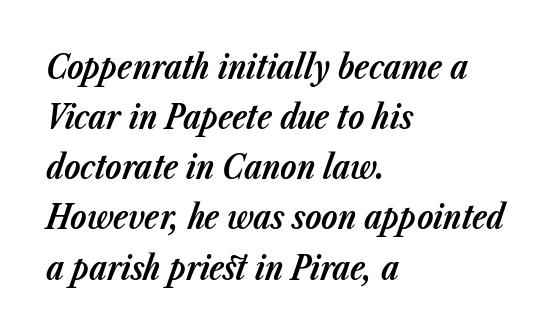
Q: Is the text bold? A: Yes.
Q: Is the text italic (slanted)? A: Yes, it leans right by about 23 degrees.
Q: Is the text underlined? A: No.
Q: How is the paragraph aligned? A: Left-aligned.
Q: Is the spacing between letters normal or unusually wide? A: Normal.
Q: Is the spacing between lines tight, normal or loose? A: Normal.
Q: Width (condensed, normal, or wide)? A: Normal.
Q: Stroke contrast? A: Low.
Q: x-height? A: Medium.
Q: Monospaced? A: No.
